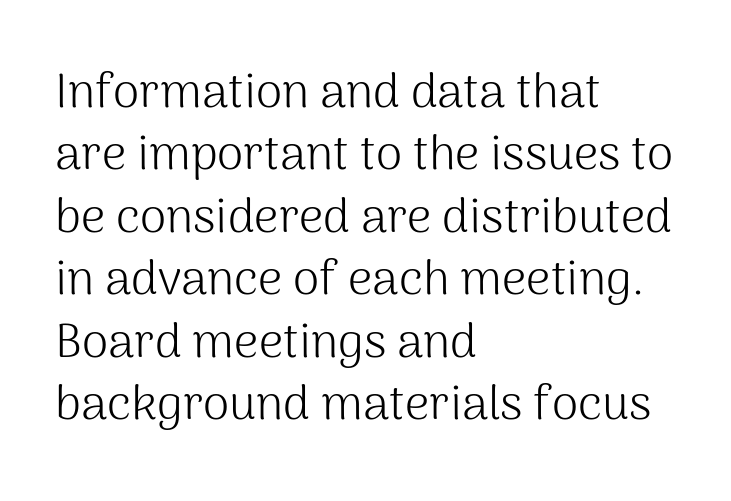
Q: Is the text bold? A: No.
Q: Is the text italic (slanted)? A: No, it is upright.
Q: Is the typeface a serif or a sans-serif typeface? A: Sans-serif.
Q: Is the text underlined? A: No.
Q: How is the paragraph aligned? A: Left-aligned.
Q: Is the spacing between letters normal or unusually wide? A: Normal.
Q: Is the spacing between lines tight, normal or loose? A: Normal.
Q: Width (condensed, normal, or wide)? A: Normal.
Q: Stroke contrast? A: Medium.
Q: x-height? A: Medium.
Q: Monospaced? A: No.
